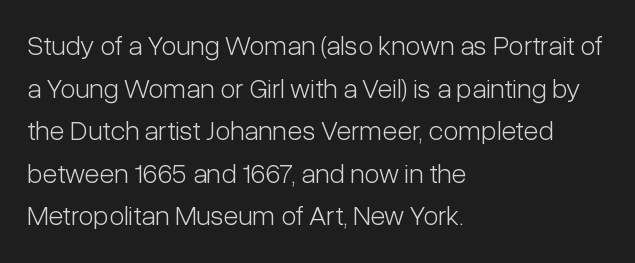
{"serif": "no", "italic": "no", "bold": "no", "weight": "light", "width": "condensed", "stroke_contrast": "low", "x_height": "medium", "monospaced": "no", "underline": "no", "align": "left", "line_spacing": "normal", "line_spacing_ratio": 1.52, "letter_spacing": "normal", "letter_spacing_em": 0.0, "glyph_px": 28}
